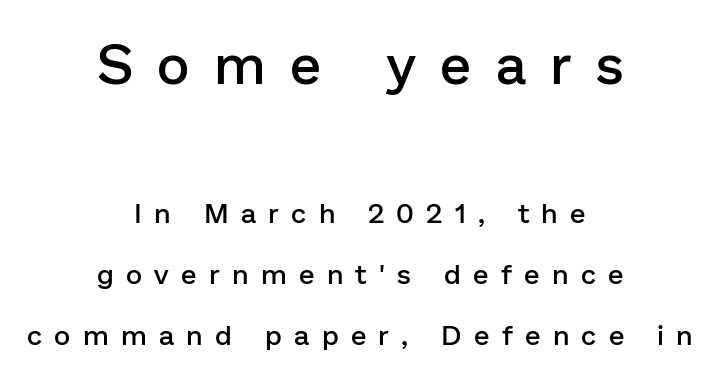
{"serif": "no", "italic": "no", "bold": "semi", "weight": "semibold", "width": "normal", "stroke_contrast": "low", "x_height": "medium", "monospaced": "no", "underline": "no", "align": "center", "line_spacing": "loose", "line_spacing_ratio": 2.18, "letter_spacing": "wide", "letter_spacing_em": 0.44, "larger_block": "first", "size_ratio": 2.0, "glyph_px": 56}
